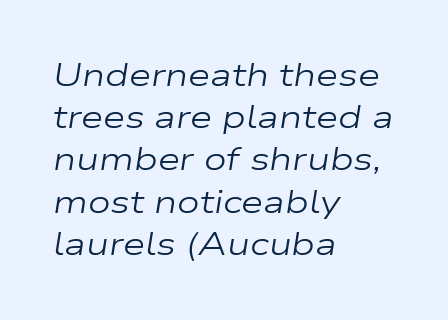
Q: Is the text bold? A: No.
Q: Is the text italic (slanted)? A: Yes, it leans right by about 9 degrees.
Q: Is the text underlined? A: No.
Q: How is the paragraph aligned? A: Left-aligned.
Q: Is the spacing between letters normal or unusually wide? A: Normal.
Q: Is the spacing between lines tight, normal or loose? A: Normal.
Q: Width (condensed, normal, or wide)? A: Wide.
Q: Stroke contrast? A: Low.
Q: x-height? A: Medium.
Q: Monospaced? A: No.
